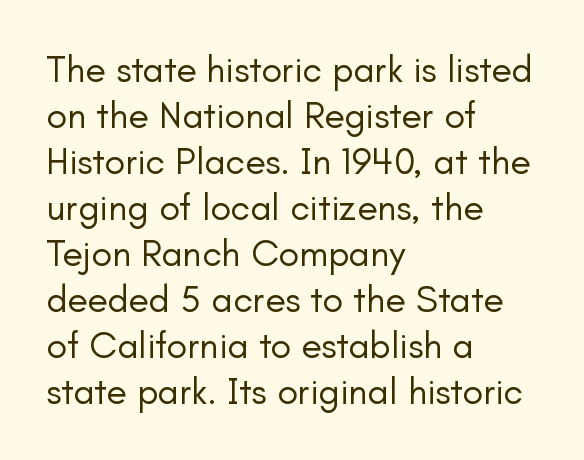
The image shows 38 px regular-weight sans-serif type, upright; set left-aligned, line spacing 1.21x, normal letter spacing, not underlined; low stroke contrast and a small x-height.
